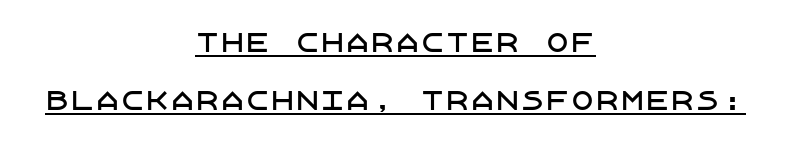
The image shows 25 px text type, upright; set centered, loose line spacing (2.32x), normal letter spacing, underlined.
